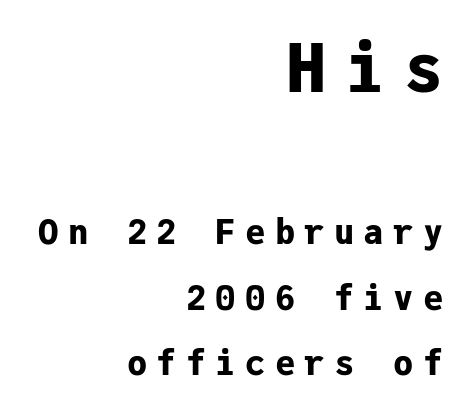
{"serif": "no", "italic": "no", "bold": "yes", "weight": "bold", "width": "normal", "stroke_contrast": "low", "x_height": "medium", "monospaced": "yes", "underline": "no", "align": "right", "line_spacing": "loose", "line_spacing_ratio": 1.93, "letter_spacing": "wide", "letter_spacing_em": 0.27, "larger_block": "first", "size_ratio": 1.97, "glyph_px": 67}
